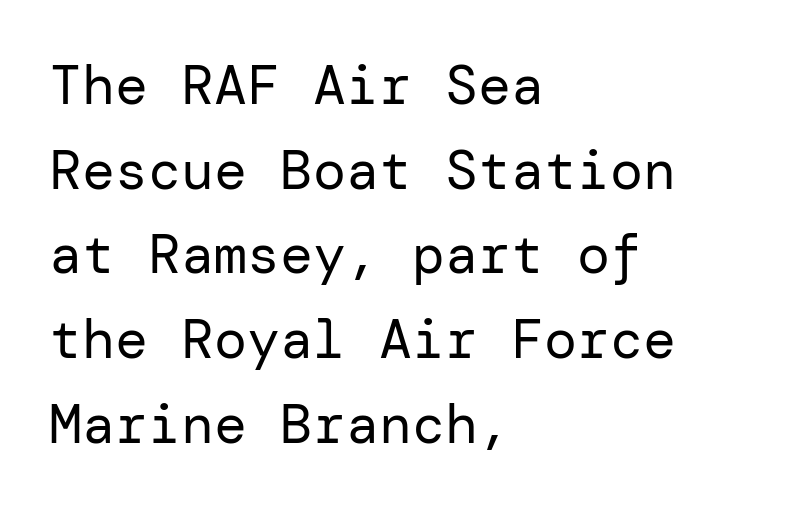
The type sits square on the baseline with zero lean. Does the copy run flush right? No — it runs flush left. A typesetter would call this leading conventional body-copy spacing. The gap between lines stays unmarked.
